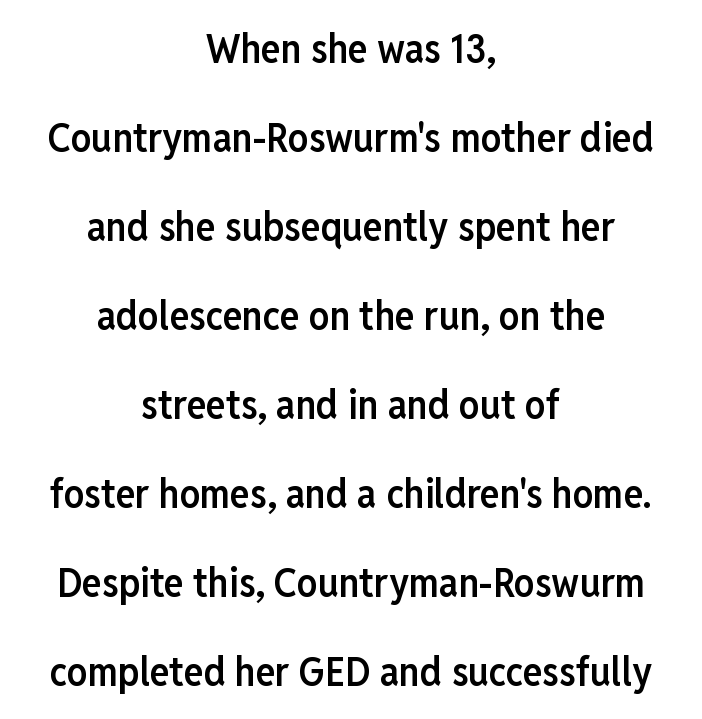
{"serif": "no", "italic": "no", "bold": "semi", "weight": "semibold", "width": "condensed", "stroke_contrast": "low", "x_height": "medium", "monospaced": "no", "underline": "no", "align": "center", "line_spacing": "loose", "line_spacing_ratio": 2.17, "letter_spacing": "normal", "letter_spacing_em": 0.0, "glyph_px": 41}
